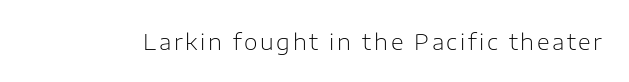
Q: Is the text bold? A: No.
Q: Is the text italic (slanted)? A: No, it is upright.
Q: Is the text underlined? A: No.
